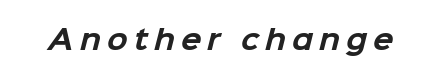
{"bold": "yes", "underline": "no", "letter_spacing": "wide", "letter_spacing_em": 0.22, "glyph_px": 27}
